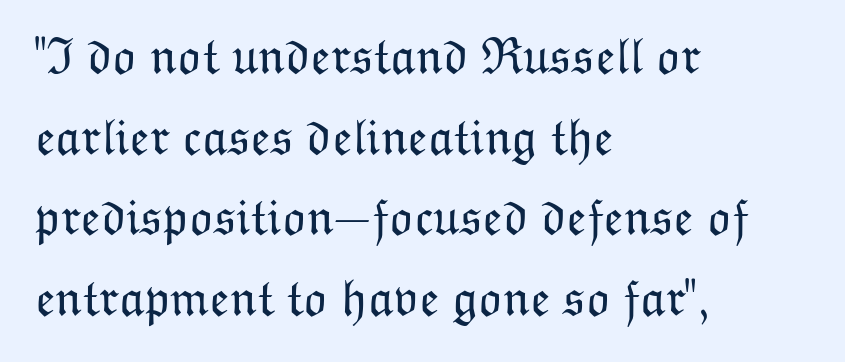
In terms of leading, this rendering sits right in the middle. The face used here is proportionally spaced, like ordinary book or web type. What stands out about the letter spacing? Nothing — it is the standard amount. Ordinary non-slanted type is in use.
